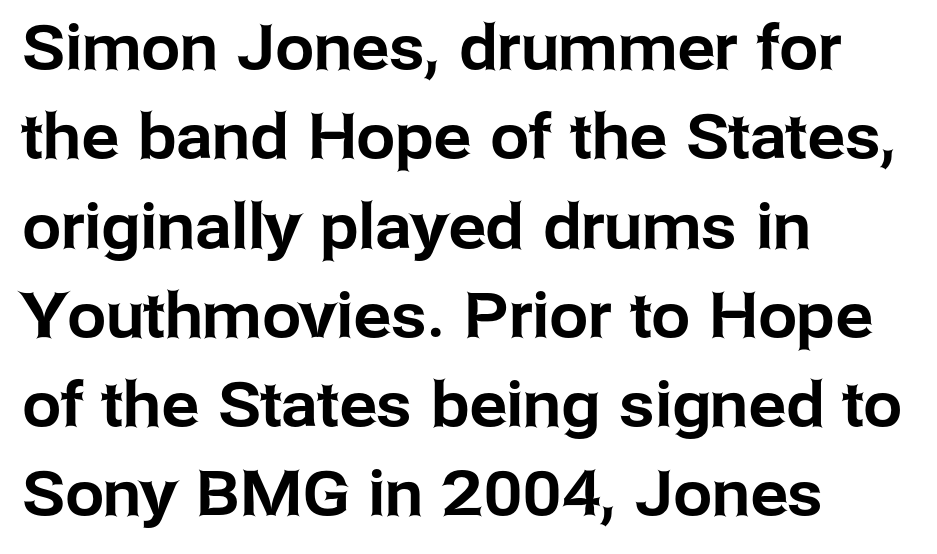
The image shows 62 px sans-serif type, upright; set left-aligned, normal line spacing (1.44x), normal letter spacing, not underlined; low stroke contrast and a medium x-height.
